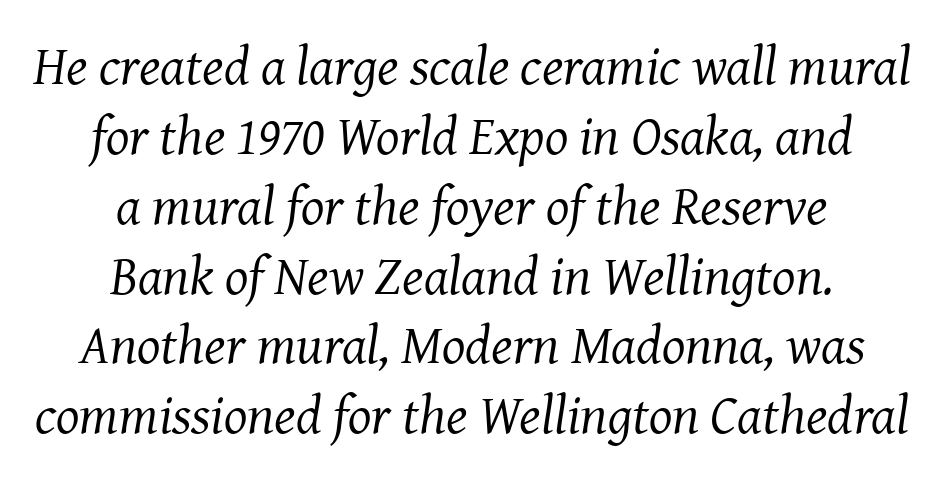
{"serif": "yes", "italic": "yes", "lean": "right", "slant_degrees": 8, "bold": "no", "weight": "regular", "width": "normal", "stroke_contrast": "medium", "x_height": "medium", "monospaced": "no", "underline": "no", "align": "center", "line_spacing": "normal", "line_spacing_ratio": 1.27, "letter_spacing": "normal", "letter_spacing_em": 0.0, "glyph_px": 55}
